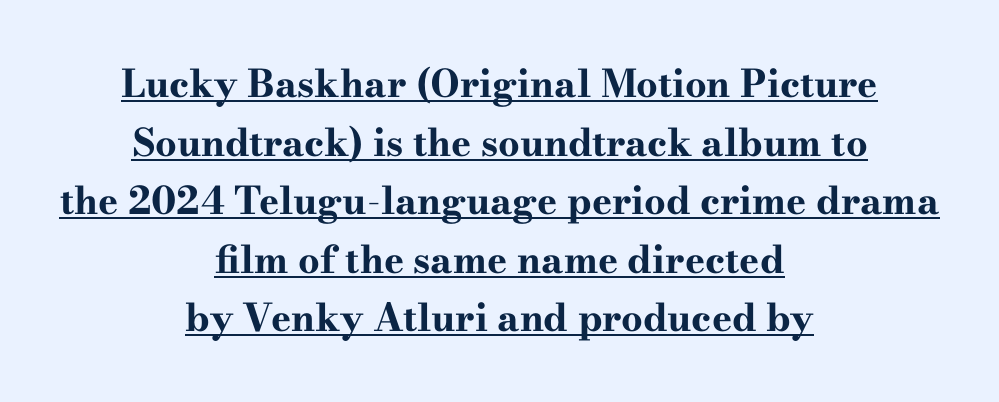
Q: Is the text bold? A: Yes.
Q: Is the text italic (slanted)? A: No, it is upright.
Q: Is the typeface a serif or a sans-serif typeface? A: Serif.
Q: Is the text underlined? A: Yes.
Q: How is the paragraph aligned? A: Centered.
Q: Is the spacing between letters normal or unusually wide? A: Normal.
Q: Is the spacing between lines tight, normal or loose? A: Normal.
Q: Width (condensed, normal, or wide)? A: Wide.
Q: Stroke contrast? A: High.
Q: x-height? A: Small.
Q: Monospaced? A: No.
